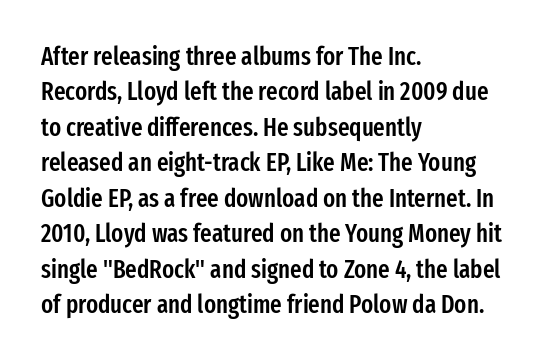
Q: Is the text bold? A: Semi-bold.
Q: Is the text italic (slanted)? A: No, it is upright.
Q: Is the text underlined? A: No.
Q: How is the paragraph aligned? A: Left-aligned.
Q: Is the spacing between letters normal or unusually wide? A: Normal.
Q: Is the spacing between lines tight, normal or loose? A: Normal.
